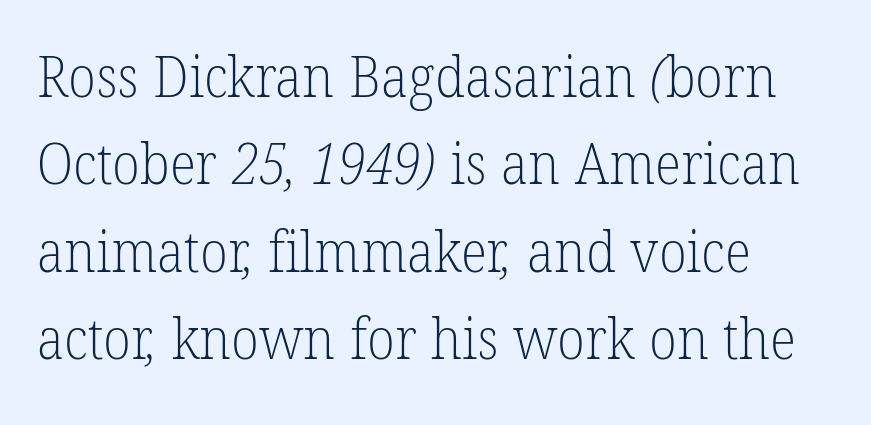
A typesetter would call this zero additional tracking. Descenders hang freely into open space. Proportional: the letters do not fall into vertical columns. A typesetter would label this face a serif. Does the copy run flush right? No — it runs flush left. Quick note: interline space is typical.
